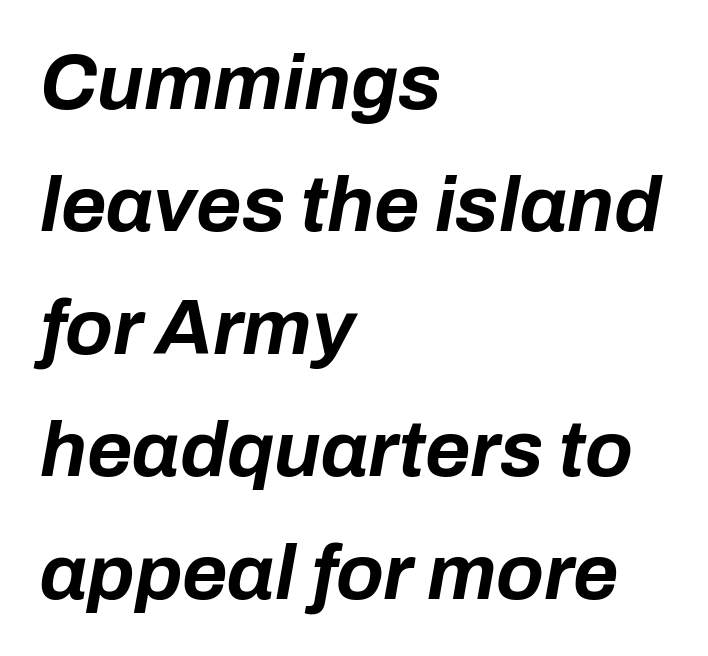
{"italic": "yes", "lean": "right", "slant_degrees": 10, "bold": "yes", "weight": "bold", "width": "normal", "stroke_contrast": "low", "x_height": "medium", "monospaced": "no", "underline": "no", "align": "left", "line_spacing": "normal", "line_spacing_ratio": 1.57, "letter_spacing": "normal", "letter_spacing_em": 0.0, "glyph_px": 78}
